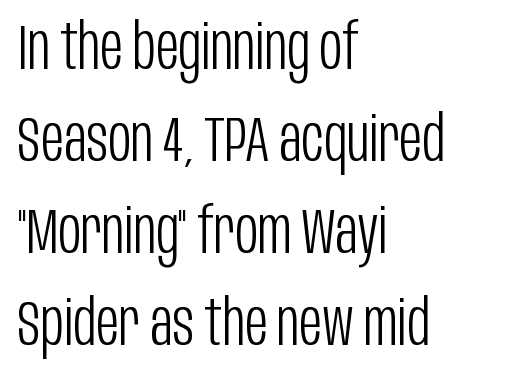
The image shows 63 px light, condensed sans-serif type, upright; set left-aligned, normal line spacing (1.46x), normal letter spacing, not underlined; low stroke contrast and a large x-height.
